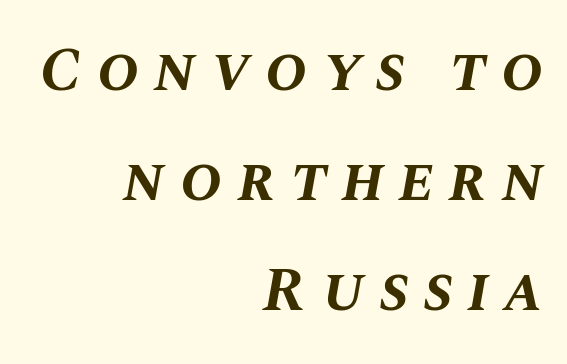
{"italic": "yes", "lean": "right", "slant_degrees": 10, "bold": "yes", "weight": "bold", "width": "normal", "stroke_contrast": "medium", "x_height": "large", "monospaced": "no", "underline": "no", "align": "right", "line_spacing_ratio": 1.75, "letter_spacing": "wide", "letter_spacing_em": 0.24, "glyph_px": 63}
